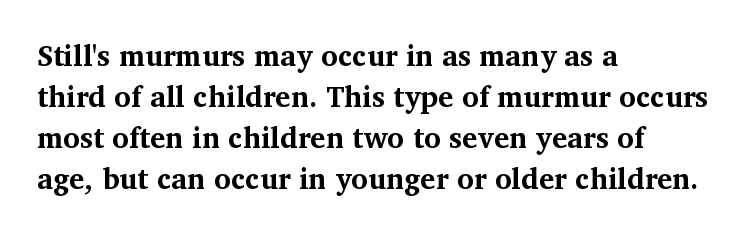
Q: Is the text bold? A: Yes.
Q: Is the text italic (slanted)? A: No, it is upright.
Q: Is the typeface a serif or a sans-serif typeface? A: Serif.
Q: Is the text underlined? A: No.
Q: How is the paragraph aligned? A: Left-aligned.
Q: Is the spacing between letters normal or unusually wide? A: Normal.
Q: Is the spacing between lines tight, normal or loose? A: Normal.
Q: Width (condensed, normal, or wide)? A: Normal.
Q: Stroke contrast? A: Medium.
Q: x-height? A: Medium.
Q: Monospaced? A: No.
